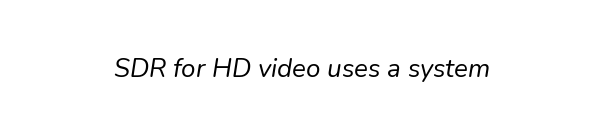
Q: Is the text bold? A: No.
Q: Is the text italic (slanted)? A: Yes, it leans right by about 9 degrees.
Q: Is the text underlined? A: No.
Q: How is the paragraph aligned? A: Centered.
Q: Is the spacing between letters normal or unusually wide? A: Normal.
